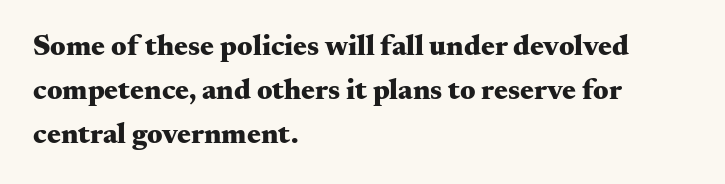
Q: Is the text bold? A: Yes.
Q: Is the text italic (slanted)? A: No, it is upright.
Q: Is the typeface a serif or a sans-serif typeface? A: Serif.
Q: Is the text underlined? A: No.
Q: How is the paragraph aligned? A: Left-aligned.
Q: Is the spacing between letters normal or unusually wide? A: Normal.
Q: Is the spacing between lines tight, normal or loose? A: Normal.
Q: Width (condensed, normal, or wide)? A: Wide.
Q: Stroke contrast? A: Medium.
Q: x-height? A: Small.
Q: Monospaced? A: No.
